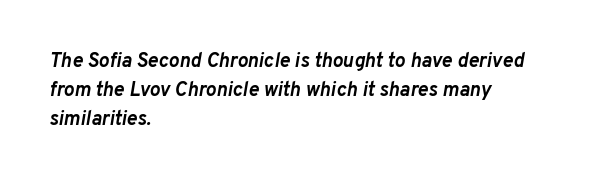
{"italic": "yes", "lean": "right", "slant_degrees": 10, "bold": "yes", "underline": "no", "align": "left", "line_spacing": "normal", "line_spacing_ratio": 1.45, "letter_spacing": "normal", "letter_spacing_em": 0.0, "glyph_px": 20}
